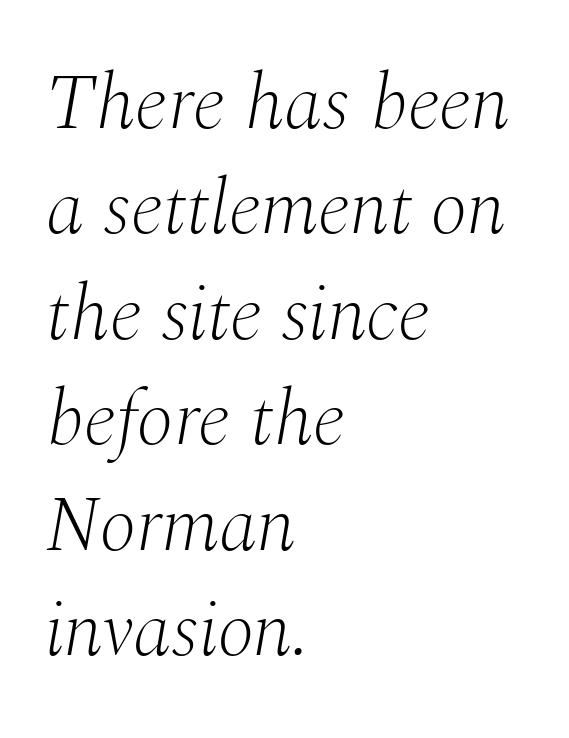
{"serif": "yes", "italic": "yes", "lean": "right", "slant_degrees": 10, "bold": "no", "weight": "light", "width": "normal", "stroke_contrast": "medium", "x_height": "medium", "monospaced": "no", "underline": "no", "align": "left", "line_spacing": "normal", "line_spacing_ratio": 1.37, "letter_spacing": "normal", "letter_spacing_em": 0.0, "glyph_px": 77}
